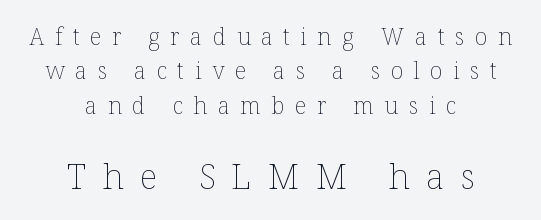
{"italic": "no", "bold": "no", "weight": "thin", "width": "normal", "stroke_contrast": "low", "x_height": "medium", "monospaced": "no", "underline": "no", "align": "center", "line_spacing": "normal", "line_spacing_ratio": 1.49, "letter_spacing": "wide", "letter_spacing_em": 0.46, "larger_block": "second", "size_ratio": 1.52, "glyph_px": 35}
